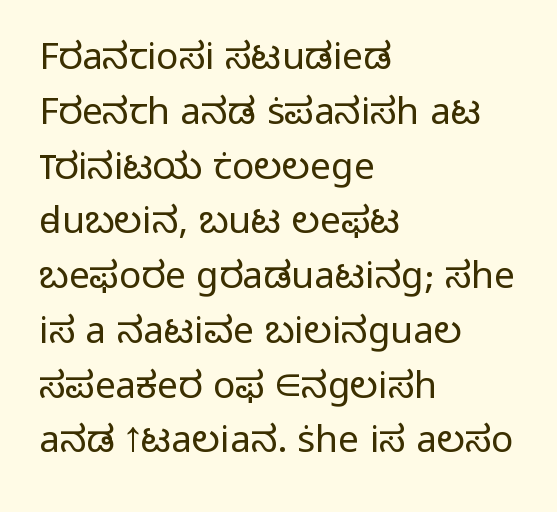
The image shows 37 px light sans-serif type, upright; set left-aligned, normal line spacing (1.48x), normal letter spacing, not underlined; low stroke contrast and a medium x-height.
